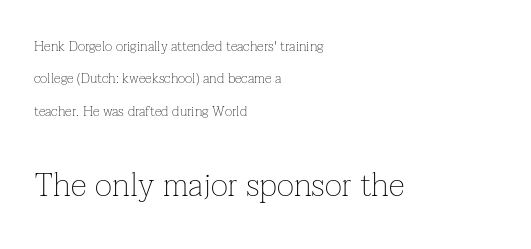
The image shows 33 px thin serif type, upright; set left-aligned, loose line spacing (2.31x), normal letter spacing, not underlined; the second (bottom) block is 2.36x larger; low stroke contrast and a medium x-height.
